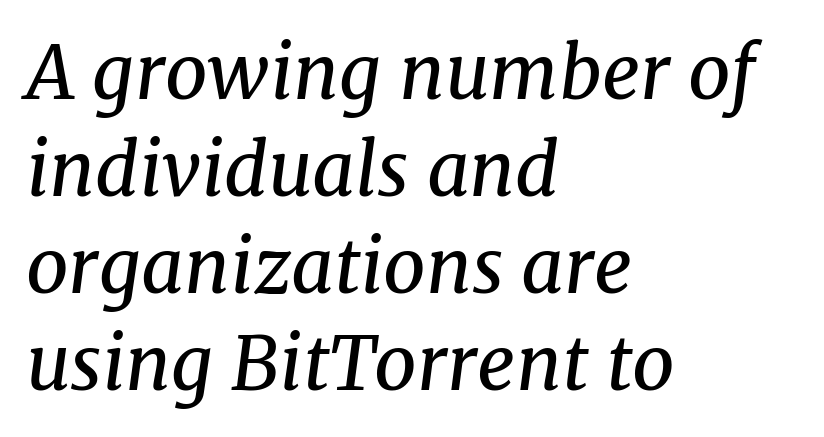
{"serif": "yes", "italic": "yes", "lean": "right", "slant_degrees": 8, "bold": "no", "weight": "regular", "width": "normal", "stroke_contrast": "medium", "x_height": "medium", "monospaced": "no", "underline": "no", "align": "left", "line_spacing": "normal", "line_spacing_ratio": 1.31, "letter_spacing": "normal", "letter_spacing_em": 0.0, "glyph_px": 74}
